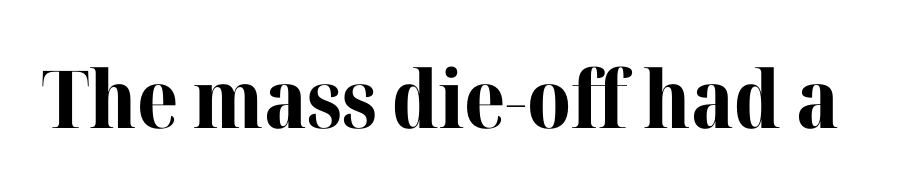
The image shows 80 px bold serif type, upright; set normal letter spacing, not underlined; high stroke contrast and a medium x-height.
